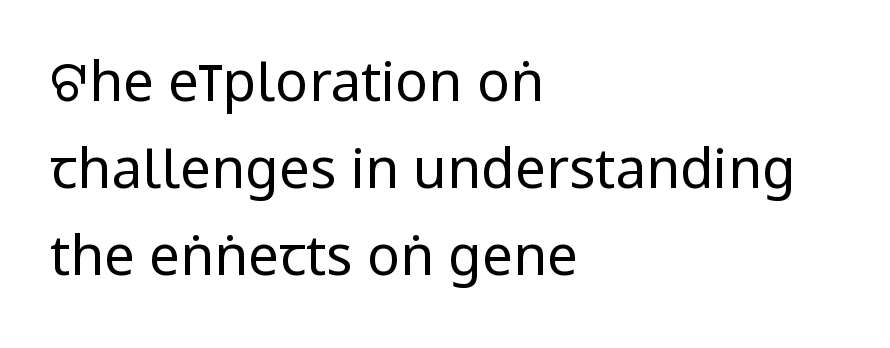
Q: Is the text bold? A: No.
Q: Is the text italic (slanted)? A: No, it is upright.
Q: Is the typeface a serif or a sans-serif typeface? A: Sans-serif.
Q: Is the text underlined? A: No.
Q: How is the paragraph aligned? A: Left-aligned.
Q: Is the spacing between letters normal or unusually wide? A: Normal.
Q: Is the spacing between lines tight, normal or loose? A: Normal.
Q: Width (condensed, normal, or wide)? A: Condensed.
Q: Stroke contrast? A: Low.
